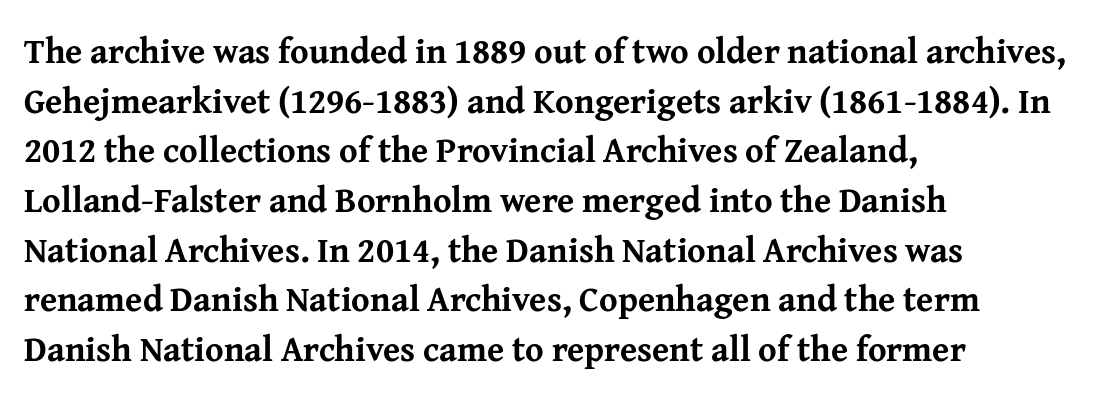
The image shows 35 px bold serif type, upright; set left-aligned, normal line spacing (1.42x), normal letter spacing, not underlined; medium stroke contrast and a medium x-height.
